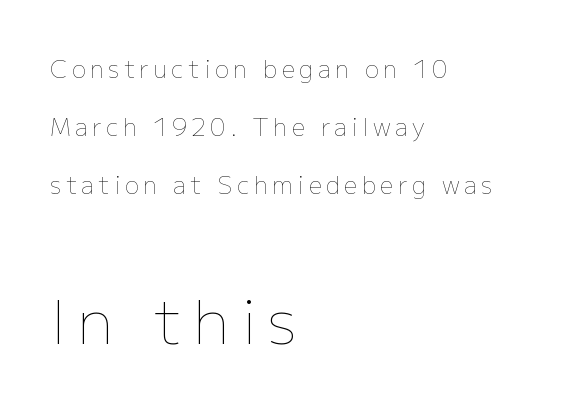
Q: Is the text bold? A: No.
Q: Is the text italic (slanted)? A: No, it is upright.
Q: Is the text underlined? A: No.
Q: How is the paragraph aligned? A: Left-aligned.
Q: Is the spacing between lines tight, normal or loose? A: Loose.
Q: Which block of text is set in a larger size, the first (top) or the second (bottom)? A: The second (bottom) one.
Q: Width (condensed, normal, or wide)? A: Normal.
Q: Stroke contrast? A: Low.
Q: x-height? A: Medium.
Q: Monospaced? A: No.
